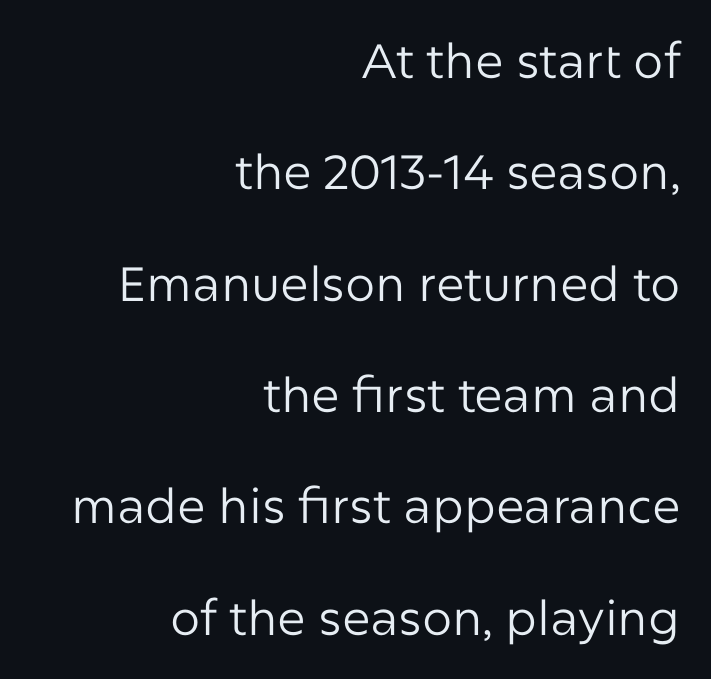
Underline: absent. The tracking reads as untouched default to a designer's eye. Widely set lines give the paragraph a tall, airy silhouette. The rendering shows plain stroke endings on the letterforms — a sans-serif design.
